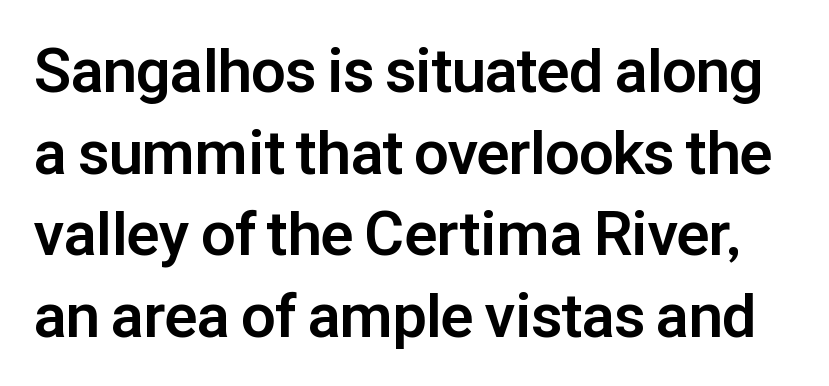
{"serif": "no", "italic": "no", "bold": "yes", "weight": "bold", "width": "normal", "stroke_contrast": "low", "x_height": "medium", "monospaced": "no", "underline": "no", "line_spacing": "normal", "line_spacing_ratio": 1.34, "letter_spacing": "normal", "letter_spacing_em": 0.0, "glyph_px": 61}
